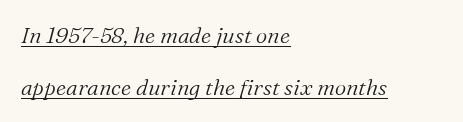
{"italic": "yes", "lean": "right", "slant_degrees": 16, "bold": "no", "underline": "yes", "align": "left", "line_spacing": "loose", "line_spacing_ratio": 2.36, "letter_spacing": "normal", "letter_spacing_em": 0.0, "glyph_px": 22}
